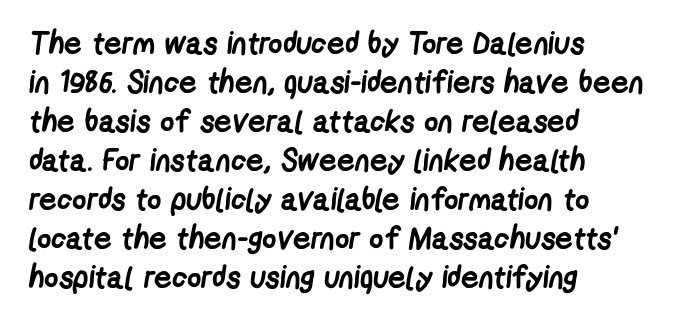
The image shows 31 px semibold, condensed sans-serif type; set left-aligned, normal line spacing (1.26x), normal letter spacing, not underlined; low stroke contrast and a medium x-height.
